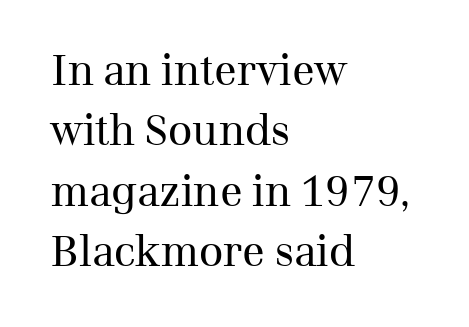
The image shows 42 px regular-weight serif type, upright; set left-aligned, normal line spacing (1.44x), normal letter spacing, not underlined; medium stroke contrast and a medium x-height.
